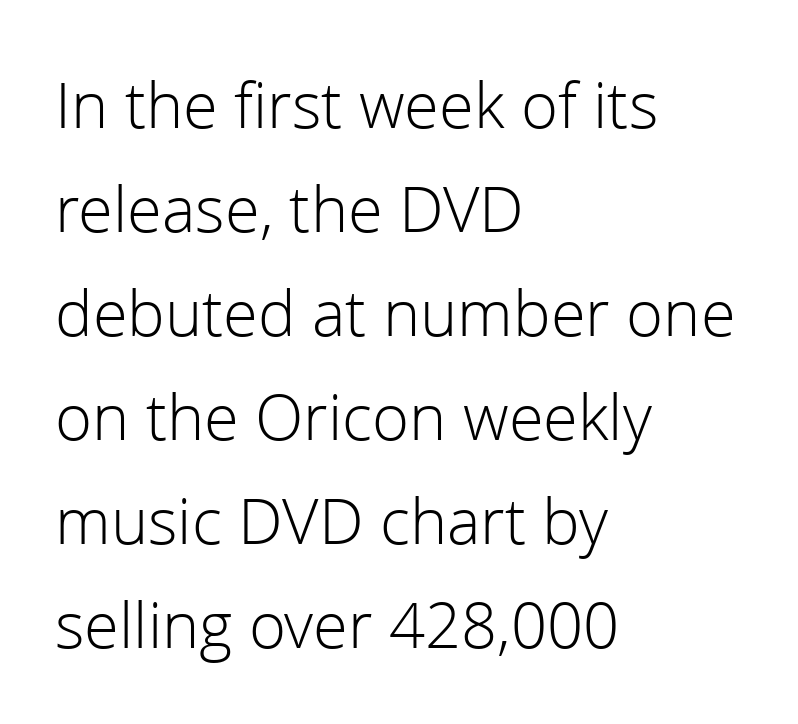
{"serif": "no", "italic": "no", "bold": "no", "weight": "light", "width": "normal", "stroke_contrast": "low", "x_height": "medium", "monospaced": "no", "underline": "no", "align": "left", "line_spacing": "normal", "line_spacing_ratio": 1.53, "letter_spacing": "normal", "letter_spacing_em": 0.0, "glyph_px": 68}
